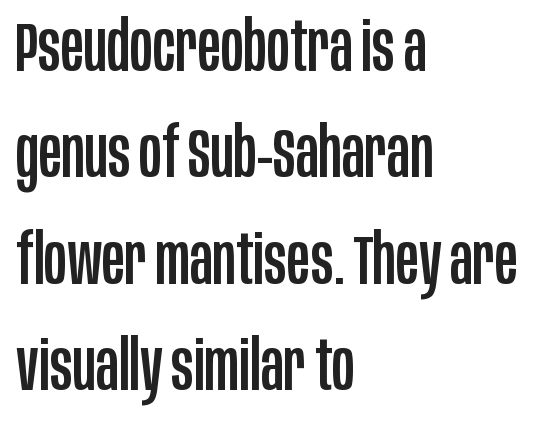
The image shows 69 px condensed sans-serif type, upright; set left-aligned, normal line spacing (1.54x), normal letter spacing, not underlined; low stroke contrast and a large x-height.
